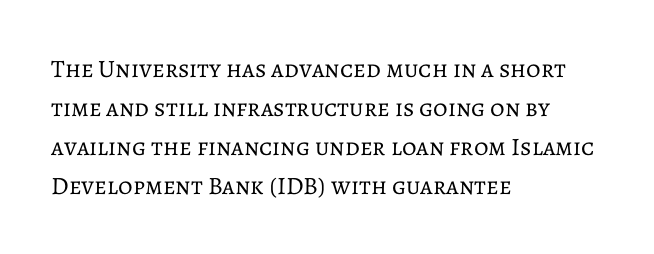
The space between consecutive lines is moderate. In terms of letterspacing, this is plain default setting. This rendering features lettering with no underline. Is the stroke heavy? The answer is a plain regular-or-lighter.
